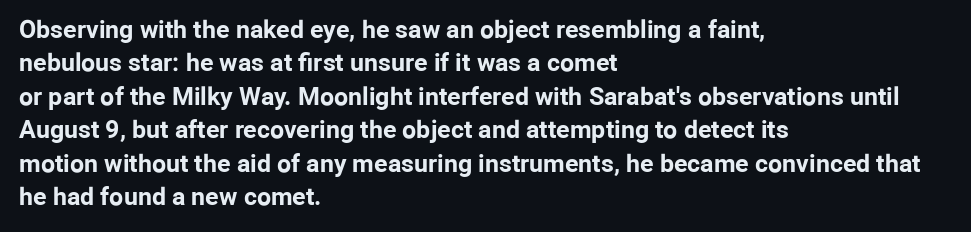
{"italic": "no", "bold": "yes", "underline": "no", "align": "left", "line_spacing": "normal", "line_spacing_ratio": 1.34, "letter_spacing": "normal", "letter_spacing_em": 0.0, "glyph_px": 25}
